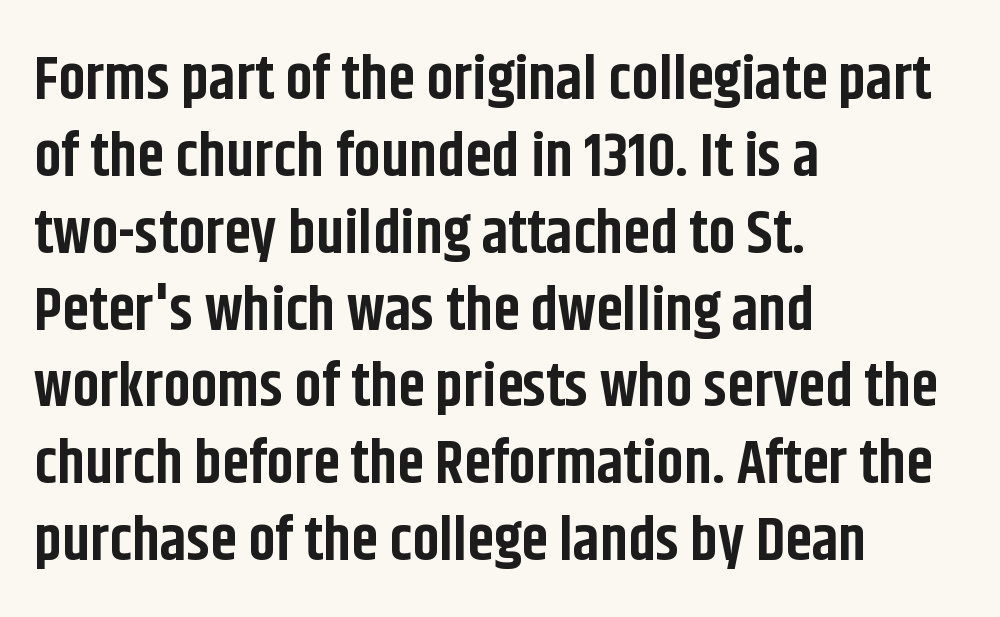
The image shows 61 px bold, condensed sans-serif type, upright; set left-aligned, normal line spacing (1.26x), normal letter spacing, not underlined; low stroke contrast and a large x-height.
